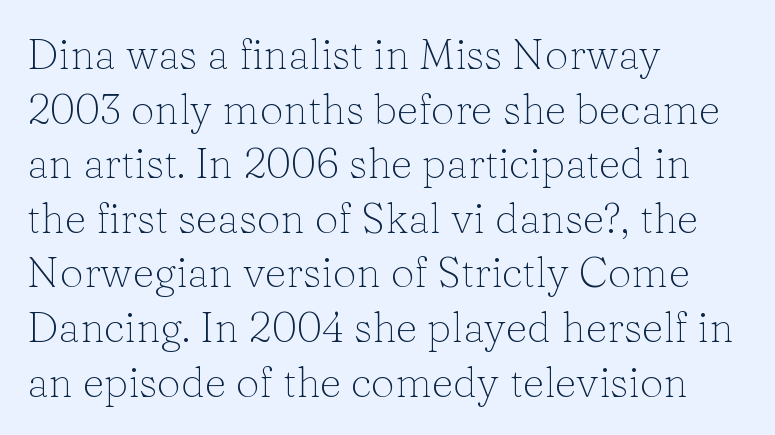
The image shows 42 px light serif type, upright; set left-aligned, normal line spacing (1.3x), normal letter spacing, not underlined; low stroke contrast and a medium x-height.
